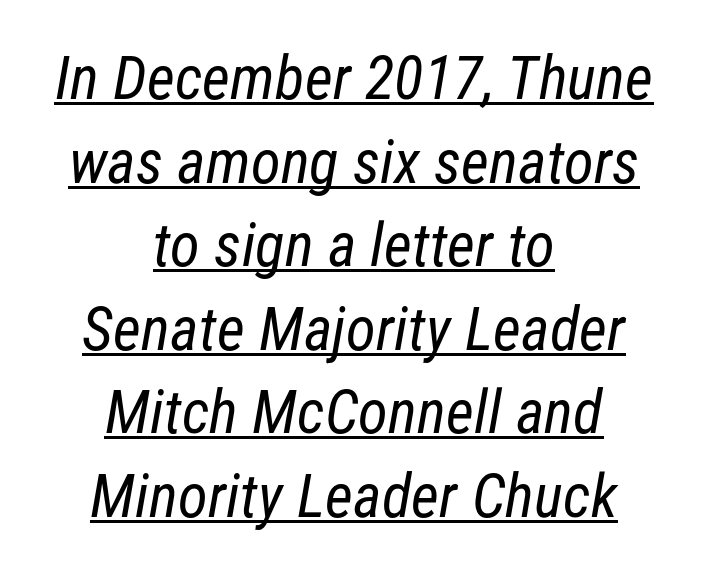
Somebody hit Ctrl+U on this one — the words are underlined. The rendering shows plain stroke endings on the letterforms — a sans-serif design. Note the varied advance widths — an 'i' is clearly narrower than an 'm'. The whitespace from short lines is split evenly between both sides. The strokes carry an ordinary text weight at most. The designer left line spacing at the default.
